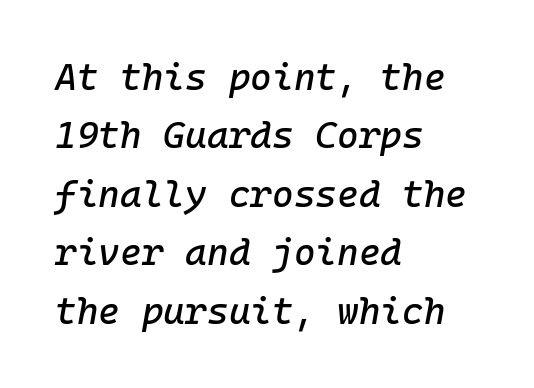
{"italic": "yes", "lean": "right", "slant_degrees": 10, "width": "normal", "stroke_contrast": "low", "x_height": "medium", "monospaced": "yes", "underline": "no", "align": "left", "line_spacing": "normal", "line_spacing_ratio": 1.58, "letter_spacing": "normal", "letter_spacing_em": 0.0, "glyph_px": 37}
